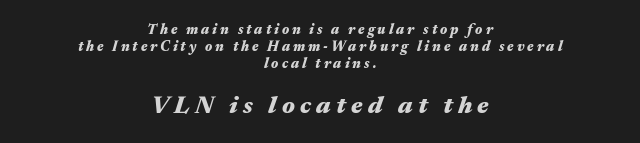
Q: Is the text bold? A: Yes.
Q: Is the text italic (slanted)? A: Yes, it leans right by about 17 degrees.
Q: Is the text underlined? A: No.
Q: How is the paragraph aligned? A: Centered.
Q: Is the spacing between letters normal or unusually wide? A: Unusually wide.
Q: Which block of text is set in a larger size, the first (top) or the second (bottom)? A: The second (bottom) one.
